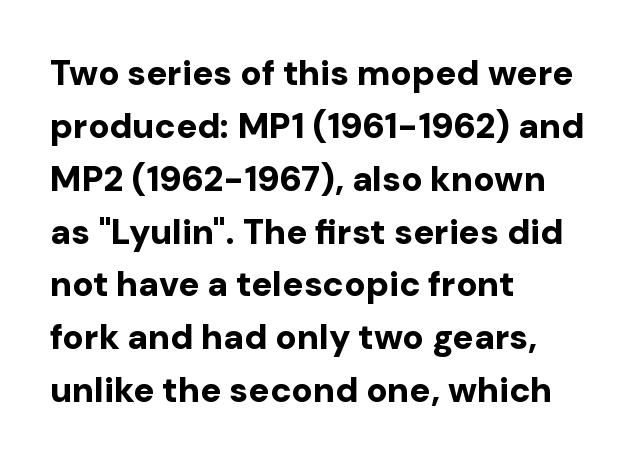
The image shows 35 px bold sans-serif type, upright; set left-aligned, normal line spacing (1.51x), normal letter spacing, not underlined; low stroke contrast and a medium x-height.
